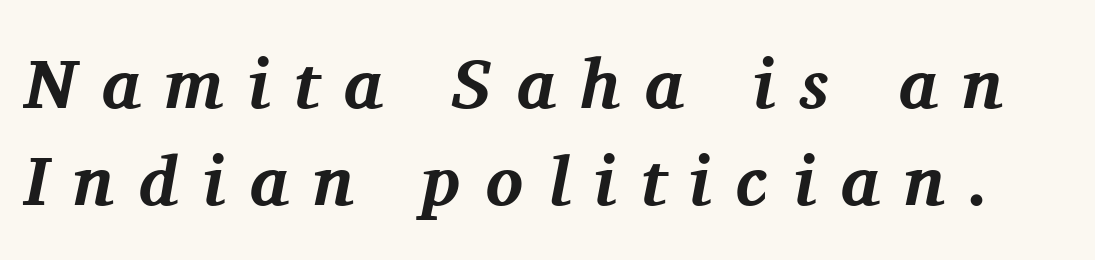
The image shows 70 px bold serif type, italic (leaning right); set normal line spacing (1.38x), unusually wide letter spacing (+0.35 em), not underlined; medium stroke contrast and a medium x-height.
